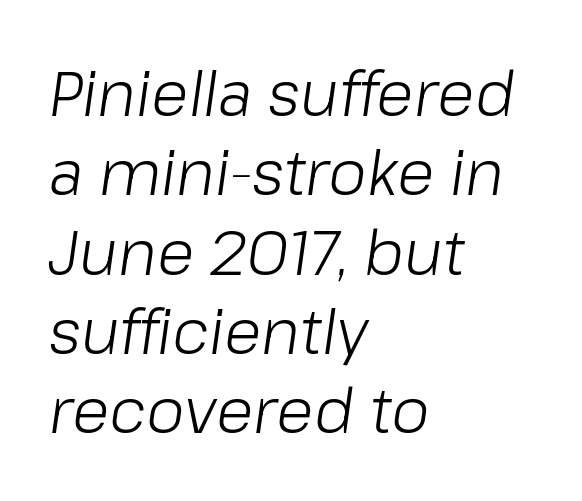
The image shows 62 px light type, italic (leaning right); set left-aligned, normal line spacing (1.28x), normal letter spacing, not underlined; low stroke contrast and a medium x-height.
